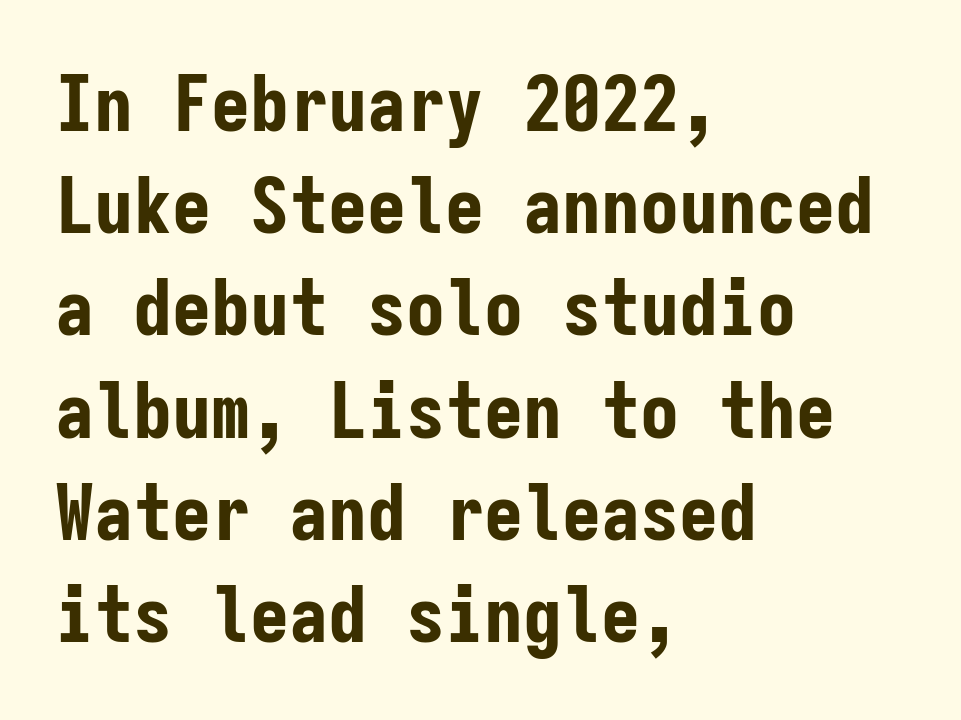
Q: Is the text bold? A: Yes.
Q: Is the text italic (slanted)? A: No, it is upright.
Q: Is the typeface a serif or a sans-serif typeface? A: Sans-serif.
Q: Is the text underlined? A: No.
Q: How is the paragraph aligned? A: Left-aligned.
Q: Is the spacing between letters normal or unusually wide? A: Normal.
Q: Is the spacing between lines tight, normal or loose? A: Normal.
Q: Width (condensed, normal, or wide)? A: Condensed.
Q: Stroke contrast? A: Low.
Q: x-height? A: Medium.
Q: Monospaced? A: Yes.
